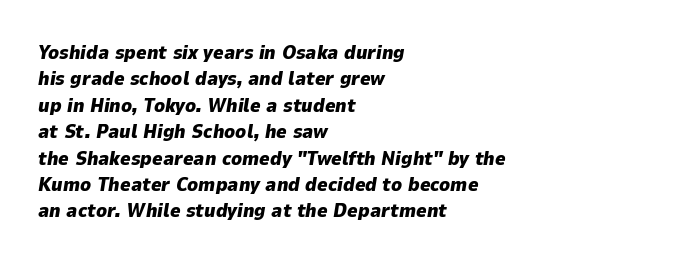
The image shows 20 px bold type, italic (leaning right); set left-aligned, normal line spacing (1.32x), normal letter spacing, not underlined.
